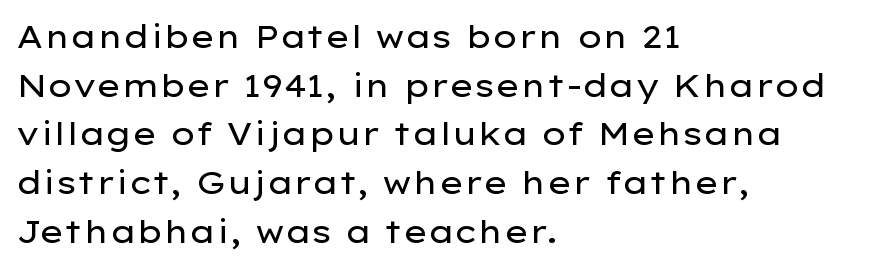
{"serif": "no", "italic": "no", "bold": "no", "weight": "regular", "width": "wide", "stroke_contrast": "low", "x_height": "medium", "monospaced": "no", "underline": "no", "align": "left", "line_spacing": "normal", "line_spacing_ratio": 1.52, "letter_spacing": "normal", "letter_spacing_em": 0.0, "glyph_px": 32}
